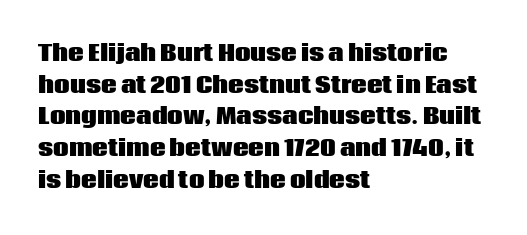
Q: Is the text bold? A: Yes.
Q: Is the text italic (slanted)? A: No, it is upright.
Q: Is the text underlined? A: No.
Q: How is the paragraph aligned? A: Left-aligned.
Q: Is the spacing between letters normal or unusually wide? A: Normal.
Q: Is the spacing between lines tight, normal or loose? A: Normal.
